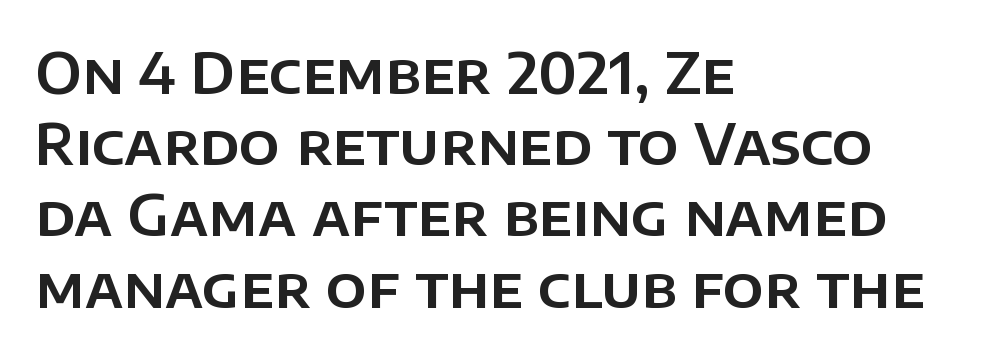
Short note: letters normally spaced. Each row of text sits above clean, open space. This sample uses a sans-serif face. The passage shown stacks its lines at a standard gap.
